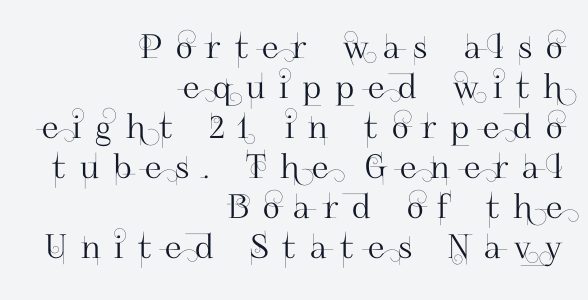
The rendering anchors every line to the right-hand side. A sans-serif font was chosen for this passage. Is this a fixed-width face? No — the glyphs have proportional, varying widths. The baseline area is clear. Vertical strokes here are truly vertical. Tracking here is generous; glyphs stand well apart from one another.
